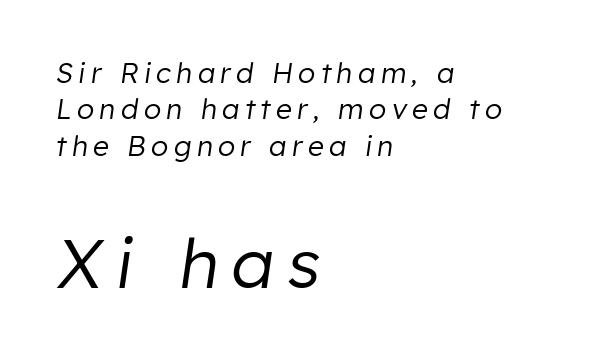
Two sizes are in play, and the larger belongs to the second block. Spacing verdict: proportional, widths tailored to each character. Quick note: interline space is typical. Notice how the passage keeps a crisp vertical edge on the left only. Anything drawn beneath the words? Only blank space. Italic? Definitely — the glyphs are oblique.
